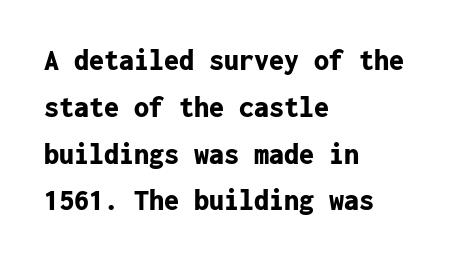
{"serif": "no", "italic": "no", "bold": "yes", "weight": "bold", "width": "normal", "stroke_contrast": "low", "x_height": "medium", "monospaced": "yes", "underline": "no", "align": "left", "line_spacing": "normal", "line_spacing_ratio": 1.56, "letter_spacing": "normal", "letter_spacing_em": 0.0, "glyph_px": 30}
